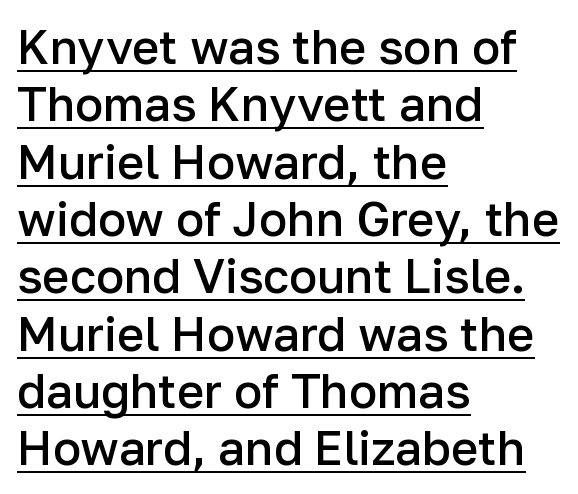
The type is set solid horizontally, with unmodified tracking. Underline: present. These lines stack with their left ends in a neat column. Do the characters align in a grid? No, the font is proportional.
